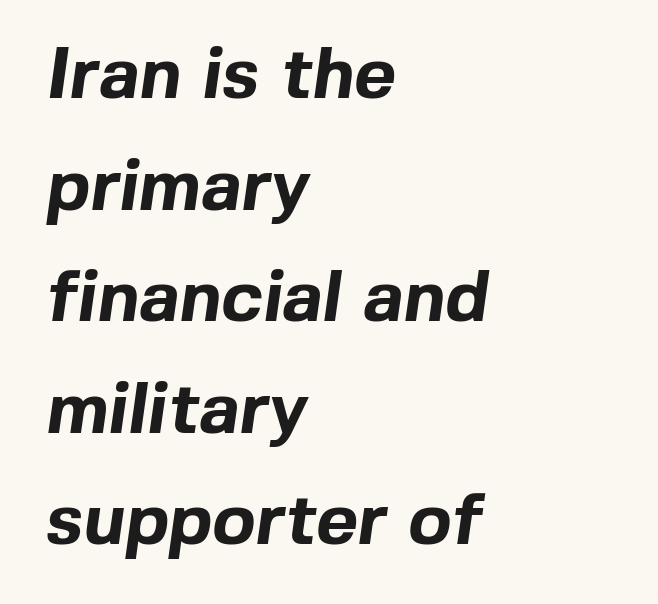
The image shows 72 px bold sans-serif type; set left-aligned, normal line spacing (1.55x), normal letter spacing, not underlined; a medium x-height.
